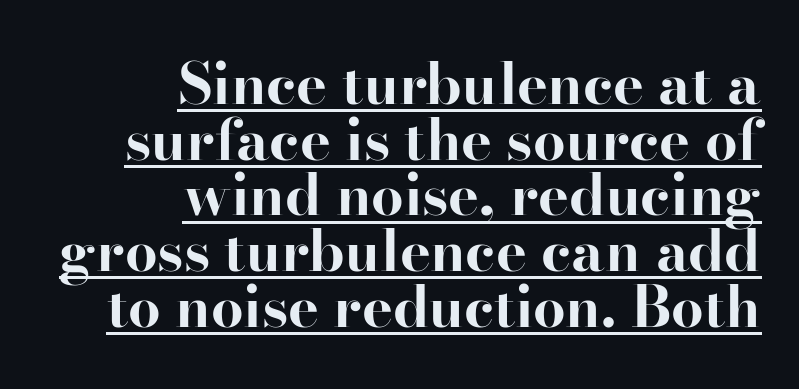
Q: Is the text bold? A: Yes.
Q: Is the text italic (slanted)? A: No, it is upright.
Q: Is the typeface a serif or a sans-serif typeface? A: Serif.
Q: Is the text underlined? A: Yes.
Q: How is the paragraph aligned? A: Right-aligned.
Q: Is the spacing between letters normal or unusually wide? A: Normal.
Q: Is the spacing between lines tight, normal or loose? A: Tight.
Q: Width (condensed, normal, or wide)? A: Normal.
Q: Stroke contrast? A: High.
Q: x-height? A: Small.
Q: Monospaced? A: No.
